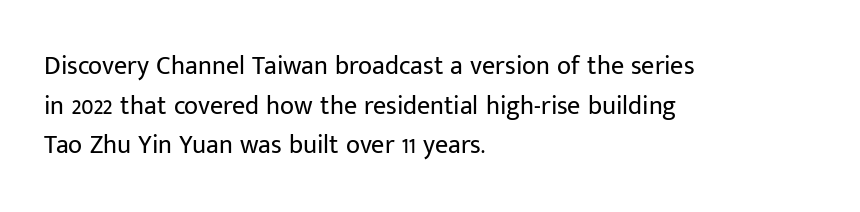
The image shows 26 px text type, upright; set left-aligned, normal line spacing (1.52x), normal letter spacing, not underlined.
